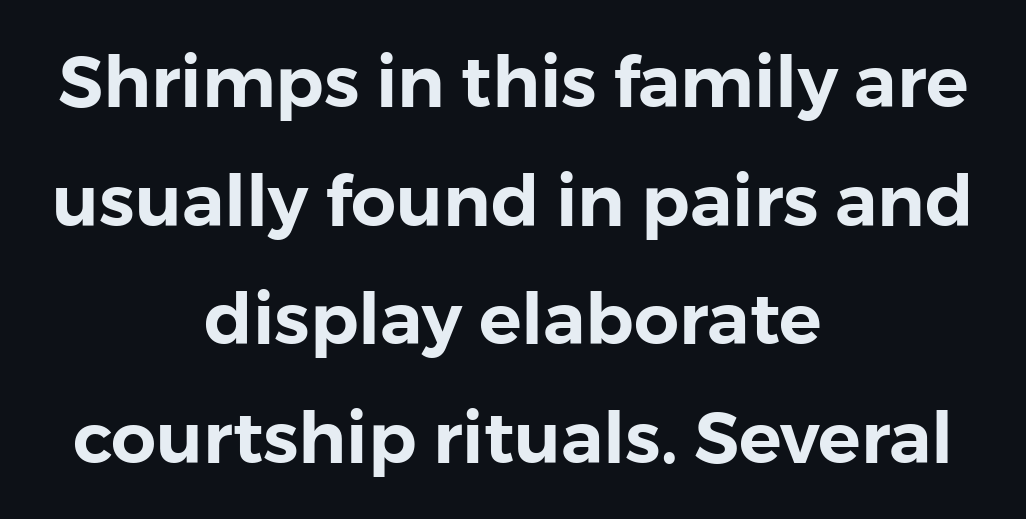
The font family rendered here belongs to the sans-serif group. Upright lettering throughout. Words float on clear page, feet unadorned. Characters follow at the spacing the type designer built in.
